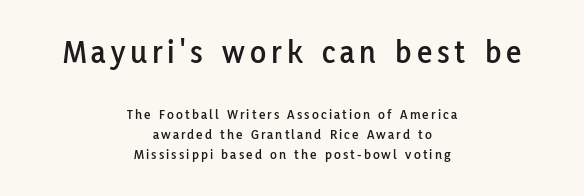
{"serif": "no", "italic": "no", "width": "normal", "stroke_contrast": "low", "x_height": "medium", "monospaced": "no", "underline": "no", "align": "center", "line_spacing": "normal", "line_spacing_ratio": 1.43, "larger_block": "first", "size_ratio": 2.36, "glyph_px": 33}
